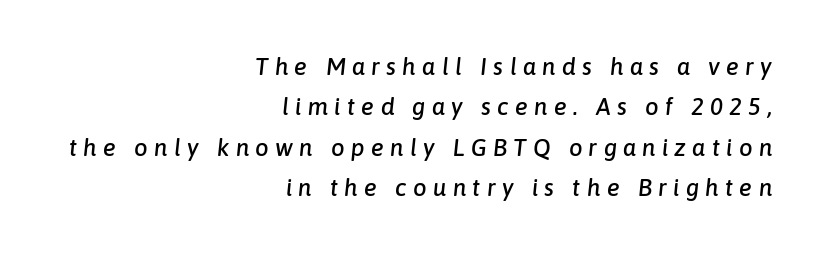
{"italic": "yes", "lean": "right", "slant_degrees": 6, "underline": "no", "align": "right", "line_spacing": "normal", "line_spacing_ratio": 1.68, "letter_spacing": "wide", "letter_spacing_em": 0.26, "glyph_px": 24}
